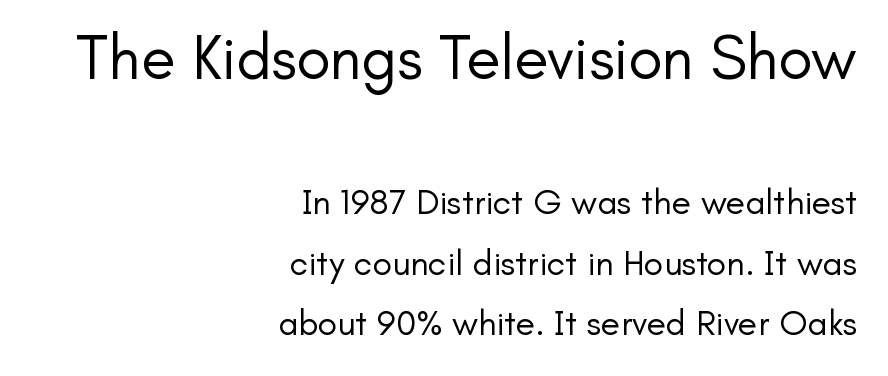
The image shows 63 px regular-weight sans-serif type, upright; set right-aligned, normal line spacing (1.68x), normal letter spacing, not underlined; the first (top) block is 1.75x larger; low stroke contrast and a small x-height.
